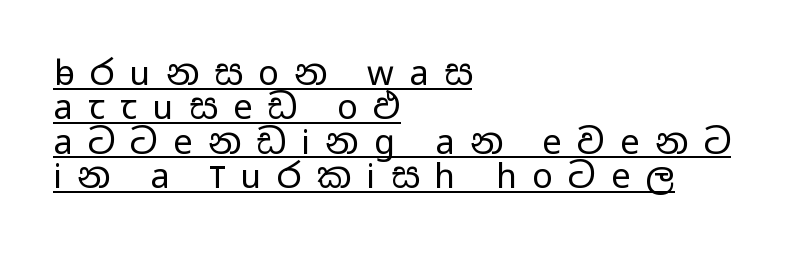
The image shows 34 px regular-weight, wide sans-serif type, upright; set left-aligned, tight line spacing (1.01x), unusually wide letter spacing (+0.46 em), underlined; low stroke contrast and a medium x-height.
